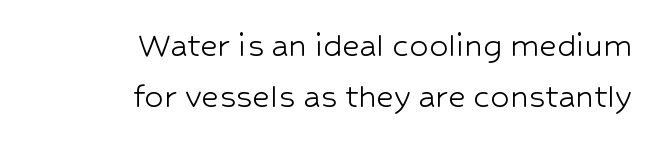
Layout note: lines flush right. Words appear dense and cohesive because spacing is normal. Reading down the column, the eye jumps a familiar distance to each next line. The letters carry no serifs — their stems end cleanly without finishing strokes. You could not count columns in this text — the font is proportionally spaced. Check under the words: just untouched page.
